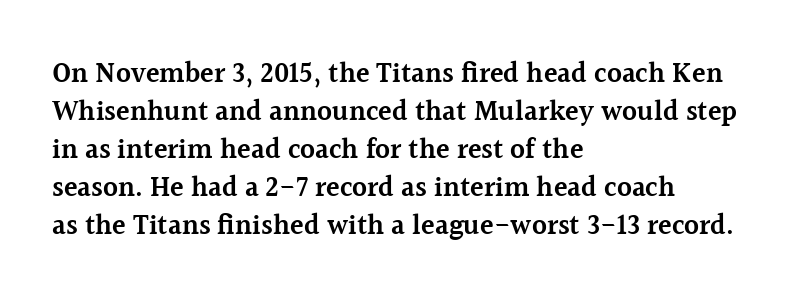
The image shows 28 px semibold serif type, upright; set left-aligned, normal line spacing (1.36x), normal letter spacing, not underlined; a medium x-height.
